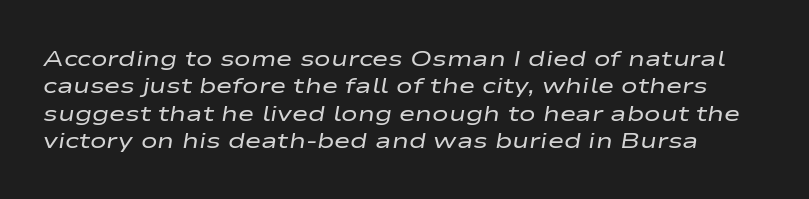
{"italic": "yes", "lean": "right", "slant_degrees": 9, "bold": "no", "underline": "no", "line_spacing_ratio": 1.24, "letter_spacing": "normal", "letter_spacing_em": 0.0, "glyph_px": 22}
